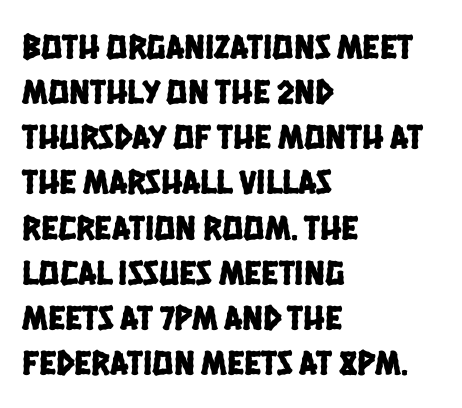
The image shows 35 px condensed sans-serif type; set left-aligned, normal line spacing (1.29x), normal letter spacing, not underlined; low stroke contrast and a large x-height.
